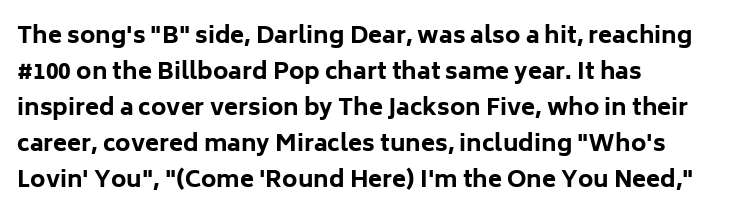
{"italic": "no", "bold": "yes", "underline": "no", "align": "left", "line_spacing": "normal", "line_spacing_ratio": 1.56, "letter_spacing": "normal", "letter_spacing_em": 0.0, "glyph_px": 23}
